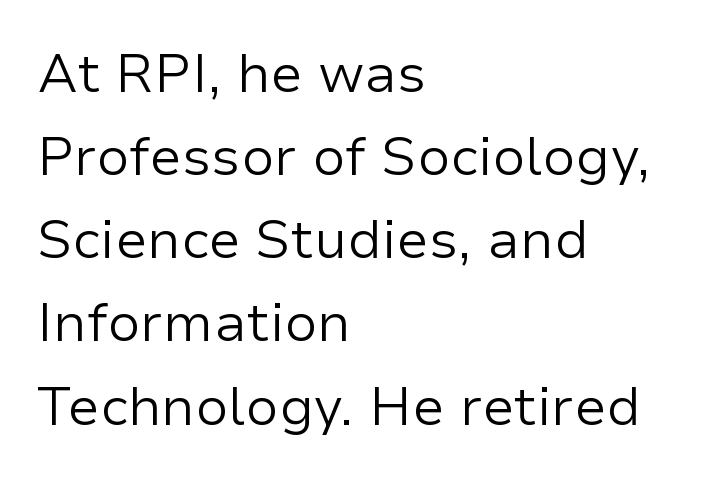
Q: Is the text bold? A: No.
Q: Is the text italic (slanted)? A: No, it is upright.
Q: Is the typeface a serif or a sans-serif typeface? A: Sans-serif.
Q: Is the text underlined? A: No.
Q: How is the paragraph aligned? A: Left-aligned.
Q: Is the spacing between letters normal or unusually wide? A: Normal.
Q: Is the spacing between lines tight, normal or loose? A: Normal.
Q: Width (condensed, normal, or wide)? A: Normal.
Q: Stroke contrast? A: Low.
Q: x-height? A: Medium.
Q: Monospaced? A: No.
